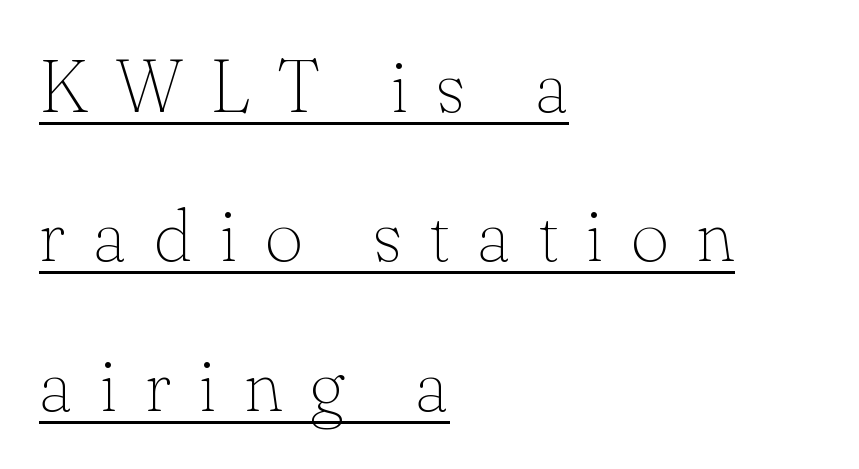
Q: Is the text bold? A: No.
Q: Is the text italic (slanted)? A: No, it is upright.
Q: Is the typeface a serif or a sans-serif typeface? A: Serif.
Q: Is the text underlined? A: Yes.
Q: How is the paragraph aligned? A: Left-aligned.
Q: Is the spacing between letters normal or unusually wide? A: Unusually wide.
Q: Is the spacing between lines tight, normal or loose? A: Loose.
Q: Width (condensed, normal, or wide)? A: Normal.
Q: Stroke contrast? A: Low.
Q: x-height? A: Small.
Q: Monospaced? A: No.
